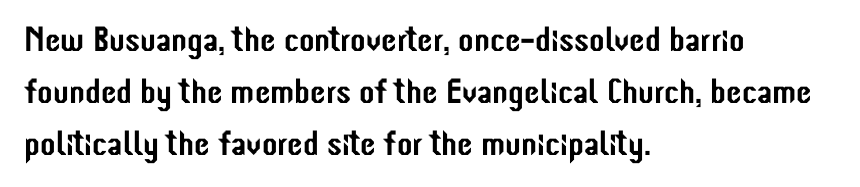
{"serif": "no", "italic": "no", "width": "condensed", "stroke_contrast": "low", "x_height": "medium", "monospaced": "no", "underline": "no", "align": "left", "line_spacing": "normal", "line_spacing_ratio": 1.49, "letter_spacing": "normal", "letter_spacing_em": 0.0, "glyph_px": 35}
